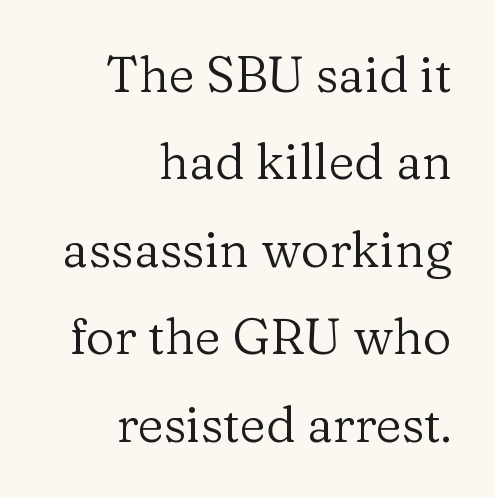
The image shows 50 px regular-weight serif type, upright; set right-aligned, line spacing 1.75x, normal letter spacing, not underlined; low stroke contrast and a medium x-height.
